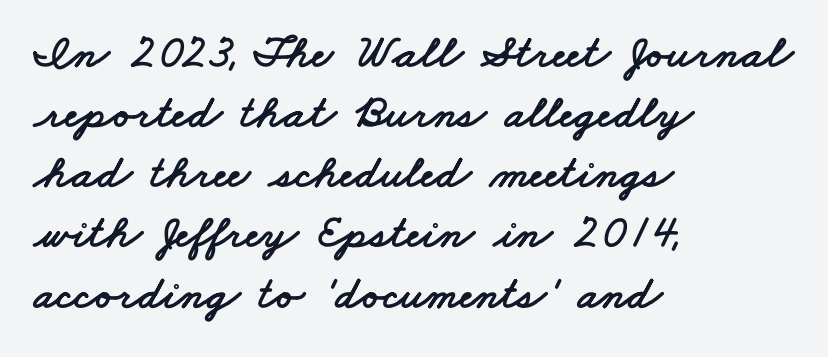
Unlike a traditional serif, this face leaves its strokes unadorned. This sample uses plain, unmodified letter spacing. Unmarked baselines from the first word to the last. Here the designer chose a conventional face with non-uniform glyph widths.
